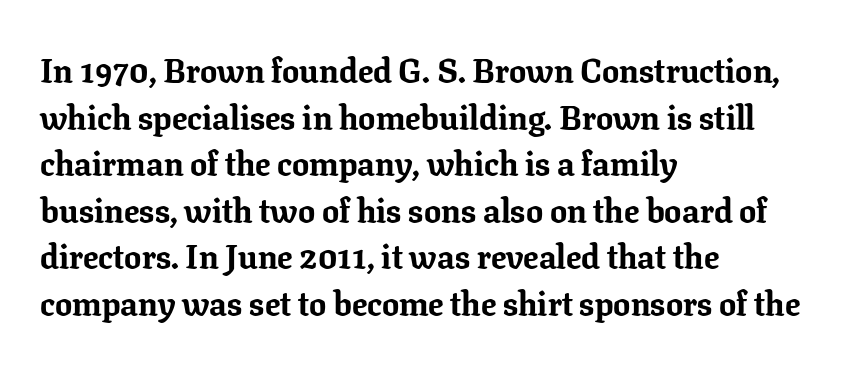
{"serif": "yes", "italic": "no", "bold": "yes", "weight": "bold", "width": "normal", "stroke_contrast": "low", "x_height": "medium", "monospaced": "no", "underline": "no", "align": "left", "line_spacing": "normal", "line_spacing_ratio": 1.37, "letter_spacing": "normal", "letter_spacing_em": 0.0, "glyph_px": 34}
